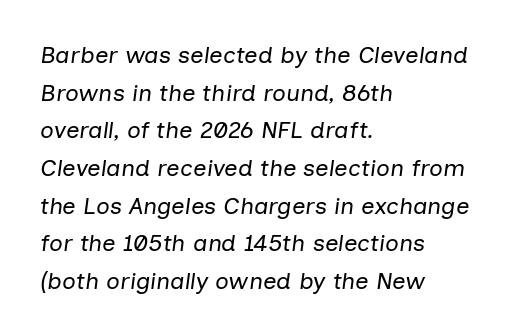
{"italic": "yes", "lean": "right", "slant_degrees": 7, "bold": "no", "underline": "no", "align": "left", "line_spacing": "normal", "line_spacing_ratio": 1.57, "letter_spacing": "normal", "letter_spacing_em": 0.0, "glyph_px": 24}
